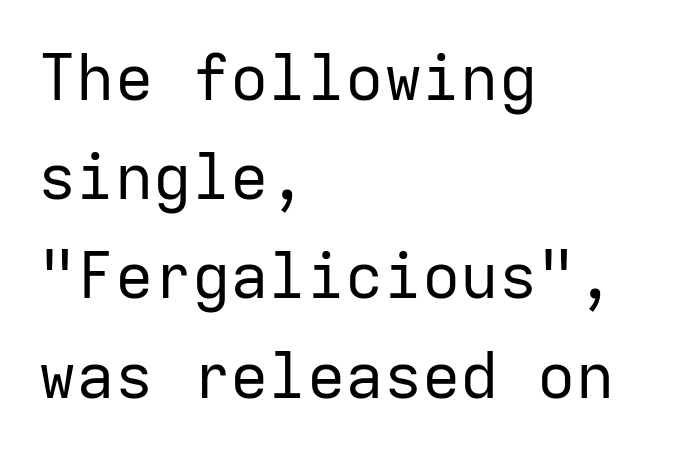
{"serif": "no", "italic": "no", "bold": "no", "weight": "regular", "width": "normal", "stroke_contrast": "low", "x_height": "medium", "monospaced": "yes", "underline": "no", "align": "left", "line_spacing": "normal", "line_spacing_ratio": 1.55, "letter_spacing": "normal", "letter_spacing_em": 0.0, "glyph_px": 64}
